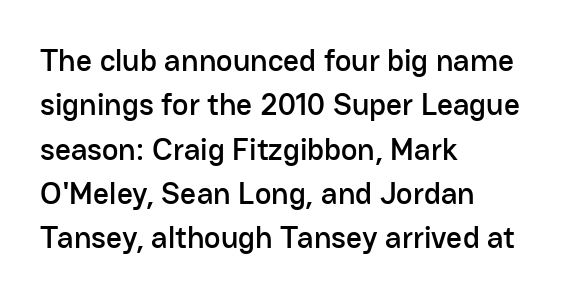
Is the letter spacing exaggerated? No — it looks like the ordinary default. The glyphs are unaccompanied by any horizontal stroke below them. Characters remain perfectly vertical along every line. How would I describe the line gaps? Plain and ordinary.
